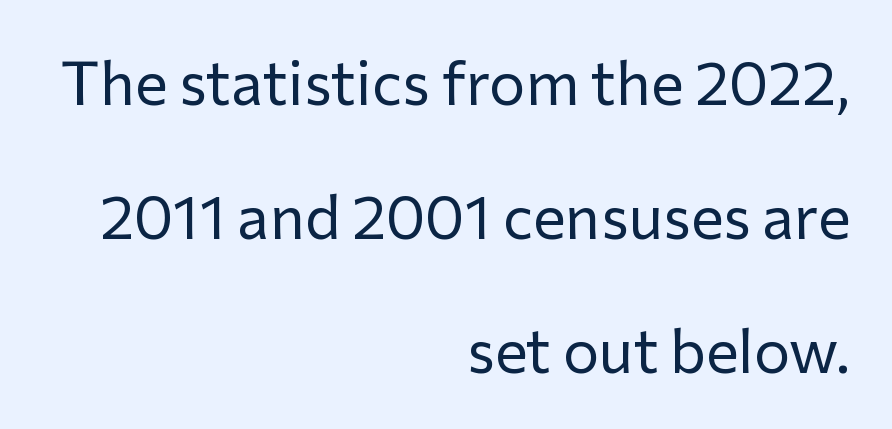
The image shows 61 px regular-weight sans-serif type, upright; set right-aligned, loose line spacing (2.2x), normal letter spacing, not underlined; low stroke contrast and a medium x-height.
